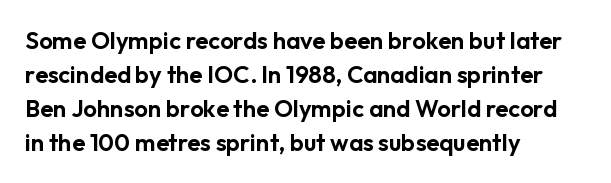
{"italic": "no", "underline": "no", "align": "left", "line_spacing": "normal", "line_spacing_ratio": 1.41, "letter_spacing": "normal", "letter_spacing_em": 0.0, "glyph_px": 24}
